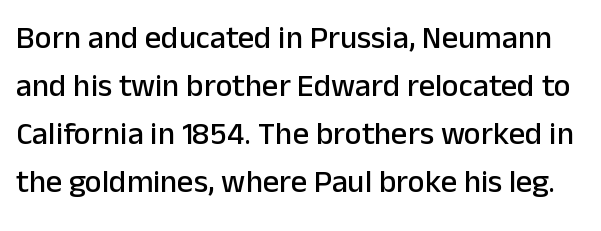
Q: Is the text italic (slanted)? A: No, it is upright.
Q: Is the typeface a serif or a sans-serif typeface? A: Sans-serif.
Q: Is the text underlined? A: No.
Q: Is the spacing between letters normal or unusually wide? A: Normal.
Q: Is the spacing between lines tight, normal or loose? A: Normal.
Q: Width (condensed, normal, or wide)? A: Normal.
Q: Stroke contrast? A: Low.
Q: x-height? A: Medium.
Q: Monospaced? A: No.
